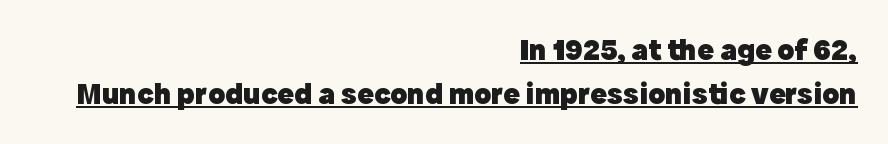
The image shows 31 px heavy sans-serif type, upright; set right-aligned, normal line spacing (1.41x), normal letter spacing, underlined; a medium x-height.
